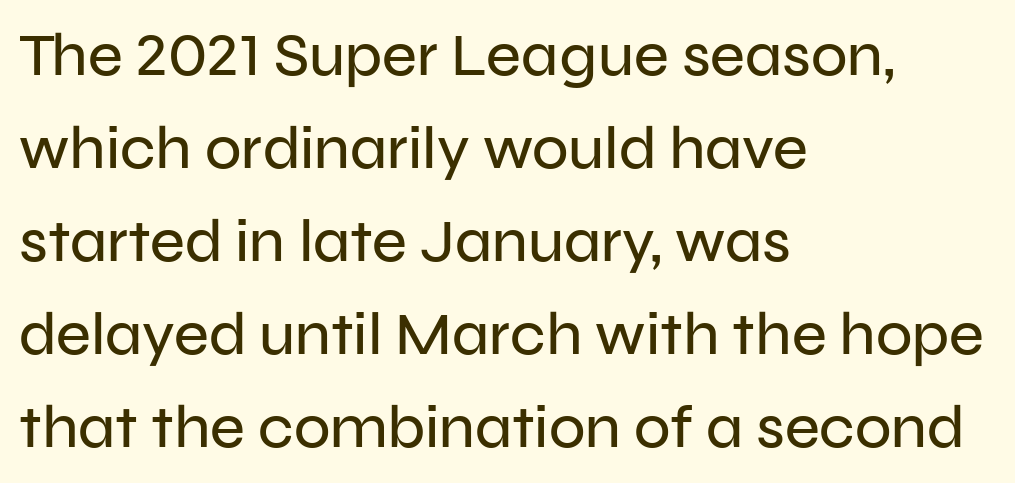
The image shows 60 px sans-serif type, upright; set left-aligned, normal line spacing (1.55x), normal letter spacing, not underlined; low stroke contrast and a medium x-height.
